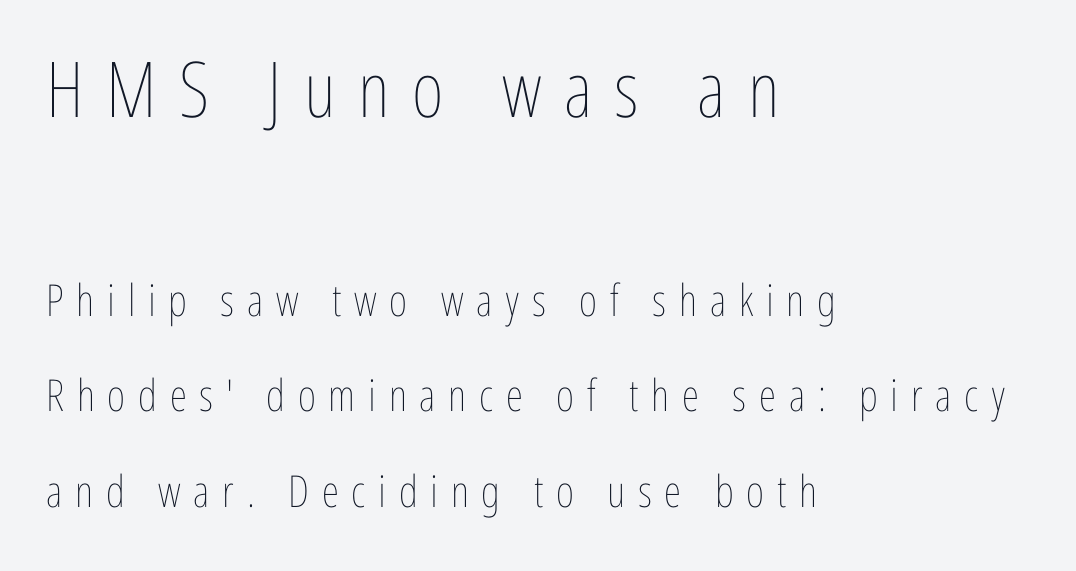
{"italic": "no", "bold": "no", "weight": "thin", "width": "condensed", "stroke_contrast": "low", "x_height": "medium", "monospaced": "no", "underline": "no", "align": "left", "line_spacing": "loose", "line_spacing_ratio": 2.17, "letter_spacing": "wide", "letter_spacing_em": 0.29, "larger_block": "first", "size_ratio": 1.75, "glyph_px": 77}
